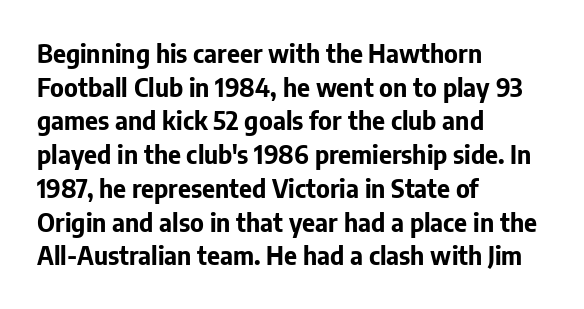
Q: Is the text bold? A: Yes.
Q: Is the text italic (slanted)? A: No, it is upright.
Q: Is the text underlined? A: No.
Q: How is the paragraph aligned? A: Left-aligned.
Q: Is the spacing between letters normal or unusually wide? A: Normal.
Q: Is the spacing between lines tight, normal or loose? A: Normal.
